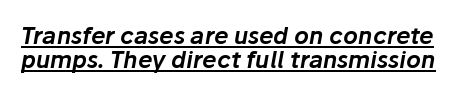
Q: Is the text italic (slanted)? A: Yes, it leans right by about 10 degrees.
Q: Is the text underlined? A: Yes.
Q: Is the spacing between letters normal or unusually wide? A: Normal.
Q: Is the spacing between lines tight, normal or loose? A: Tight.
